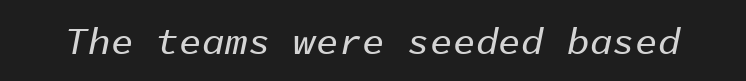
Q: Is the text italic (slanted)? A: Yes, it leans right by about 11 degrees.
Q: Is the text underlined? A: No.
Q: Is the spacing between letters normal or unusually wide? A: Normal.
Q: Width (condensed, normal, or wide)? A: Normal.
Q: Stroke contrast? A: Low.
Q: x-height? A: Medium.
Q: Monospaced? A: Yes.
